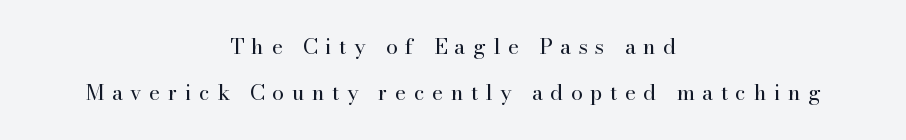
{"italic": "no", "bold": "no", "underline": "no", "align": "center", "line_spacing": "loose", "line_spacing_ratio": 2.2, "letter_spacing": "wide", "letter_spacing_em": 0.36, "glyph_px": 21}
